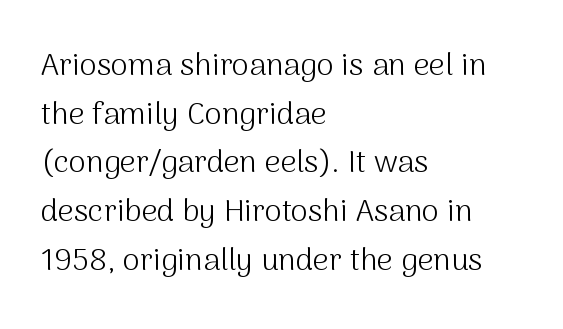
The image shows 31 px light sans-serif type, upright; set left-aligned, normal line spacing (1.57x), normal letter spacing, not underlined; medium stroke contrast and a medium x-height.
